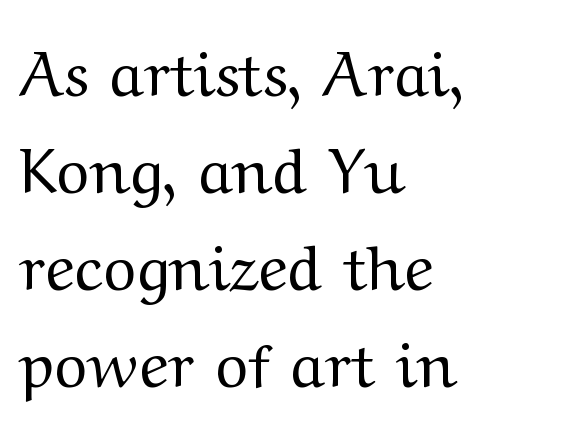
{"serif": "yes", "italic": "no", "bold": "no", "weight": "regular", "width": "wide", "stroke_contrast": "medium", "x_height": "medium", "monospaced": "no", "underline": "no", "align": "left", "line_spacing": "normal", "line_spacing_ratio": 1.54, "letter_spacing": "normal", "letter_spacing_em": 0.0, "glyph_px": 63}
